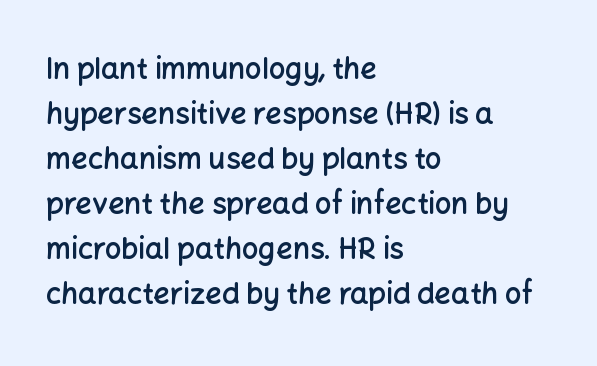
A typesetter would call this proportional, since set widths differ per character. The passage shown is typeset with a sans-serif family. Italic? Not at all — the glyphs are vertical. A typesetter would call this leading conventional body-copy spacing.
